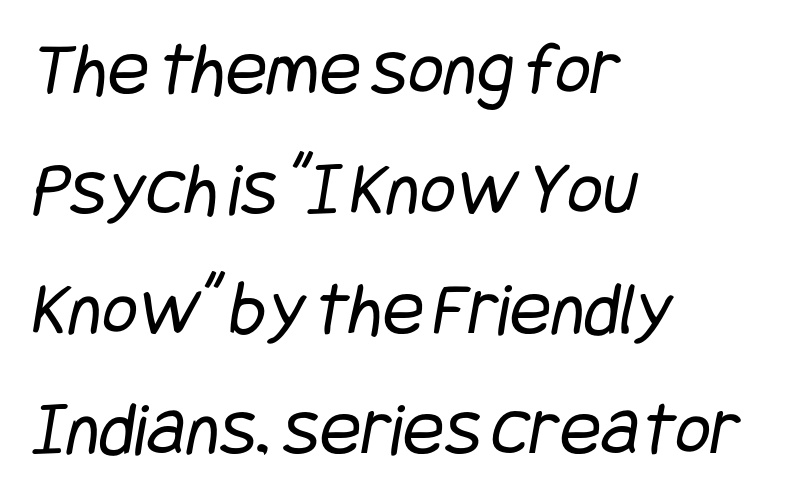
{"serif": "no", "bold": "no", "weight": "regular", "width": "condensed", "stroke_contrast": "low", "x_height": "large", "underline": "no", "align": "left", "line_spacing": "normal", "line_spacing_ratio": 1.56, "letter_spacing": "normal", "letter_spacing_em": 0.0, "glyph_px": 77}
